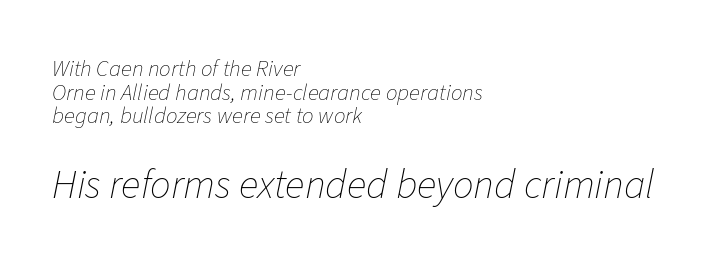
The image shows 41 px thin type, italic (leaning right); set left-aligned, tight line spacing (1.03x), normal letter spacing, not underlined; the second (bottom) block is 1.78x larger; low stroke contrast and a medium x-height.
